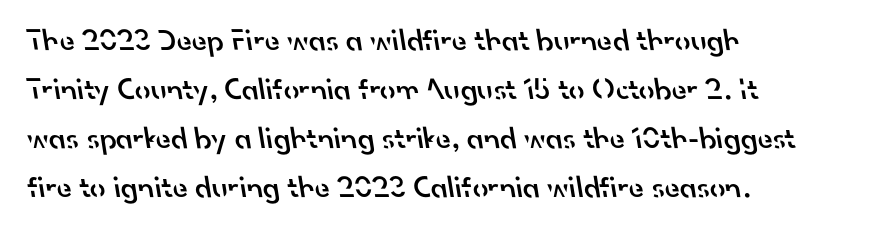
The image shows 31 px semibold sans-serif type; set left-aligned, normal line spacing (1.58x), normal letter spacing, not underlined; low stroke contrast and a small x-height.
